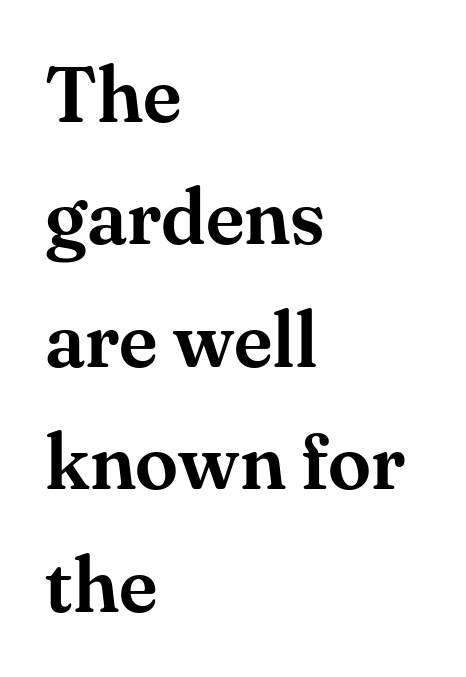
{"serif": "yes", "italic": "no", "width": "normal", "stroke_contrast": "medium", "x_height": "small", "monospaced": "no", "underline": "no", "align": "left", "line_spacing": "normal", "line_spacing_ratio": 1.57, "letter_spacing": "normal", "letter_spacing_em": 0.0, "glyph_px": 78}
